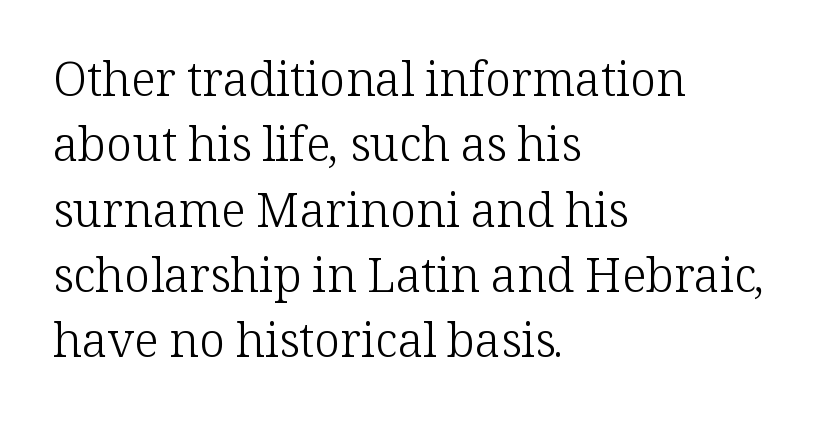
These lines stack with their left ends in a neat column. The face used here is proportionally spaced, like ordinary book or web type. In terms of leading, this rendering sits right in the middle. The type sits square on the baseline with zero lean. Students, note that the glyphs here touch the page at normal intervals.
